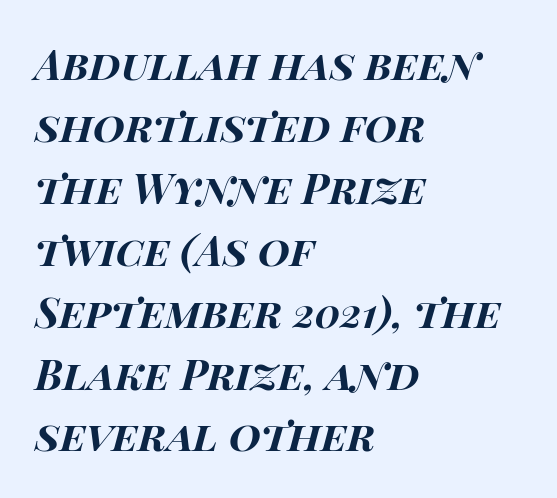
The image shows 41 px bold, wide type, italic (leaning right); set left-aligned, normal line spacing (1.51x), normal letter spacing, not underlined; high stroke contrast and a large x-height.
